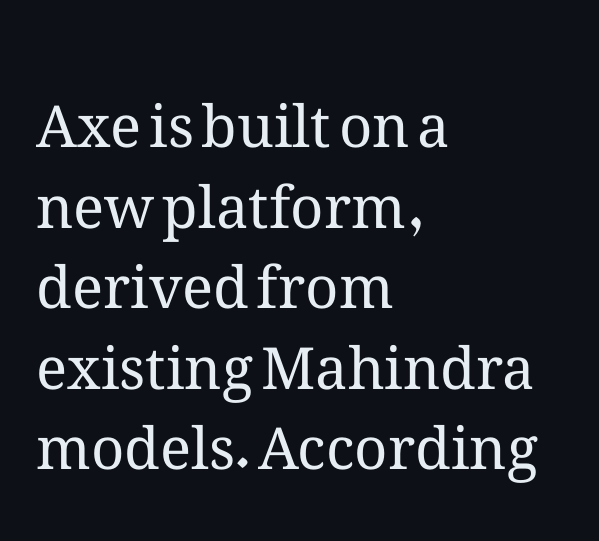
{"italic": "no", "bold": "no", "weight": "regular", "width": "normal", "stroke_contrast": "medium", "x_height": "medium", "monospaced": "no", "underline": "no", "align": "left", "line_spacing": "normal", "line_spacing_ratio": 1.39, "letter_spacing": "normal", "letter_spacing_em": 0.0, "glyph_px": 58}
